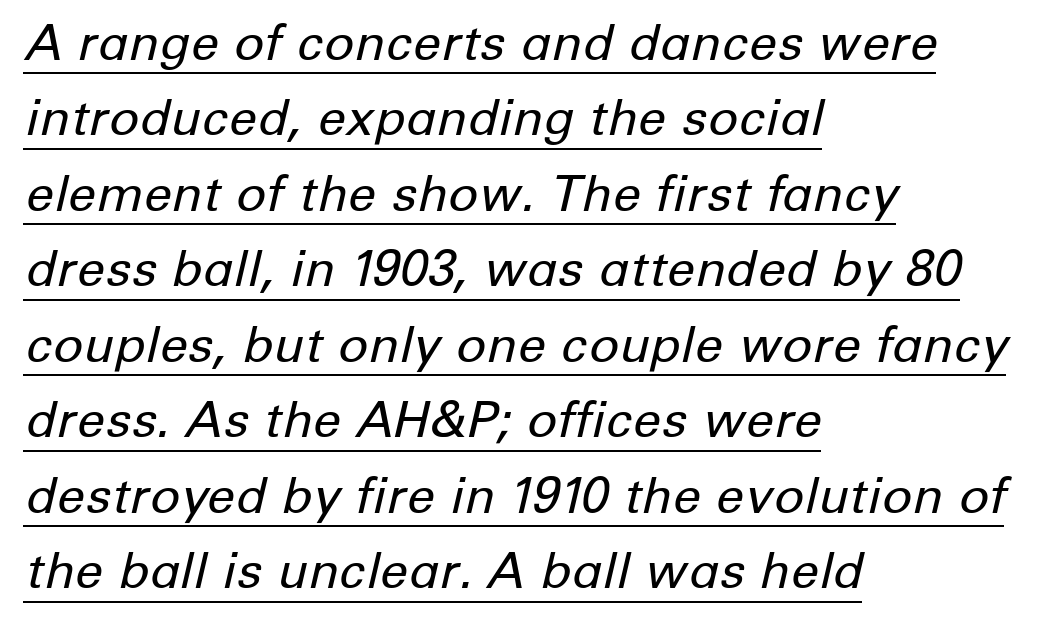
The type is set solid horizontally, with unmodified tracking. Interline gaps are of average width in this sample. Weight: in the light-to-regular range. A typesetter would call this proportional, since set widths differ per character.
